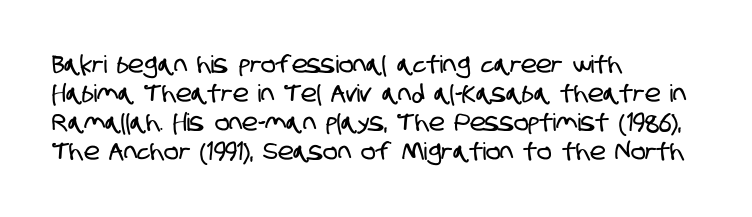
The image shows 24 px text type; set left-aligned, line spacing 1.21x, normal letter spacing, not underlined.
